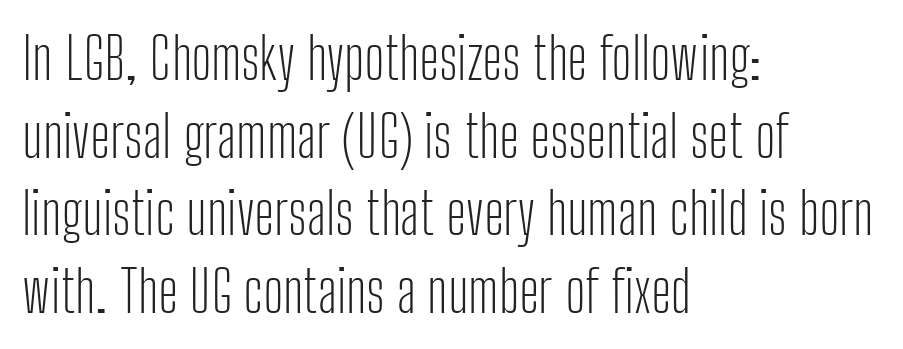
{"serif": "no", "italic": "no", "bold": "no", "weight": "light", "width": "condensed", "stroke_contrast": "low", "x_height": "medium", "monospaced": "no", "underline": "no", "align": "left", "line_spacing": "normal", "line_spacing_ratio": 1.34, "letter_spacing": "normal", "letter_spacing_em": 0.0, "glyph_px": 58}
